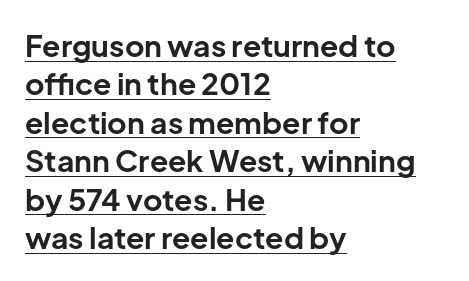
{"serif": "no", "italic": "no", "bold": "yes", "weight": "bold", "width": "normal", "stroke_contrast": "low", "x_height": "medium", "monospaced": "no", "underline": "yes", "align": "left", "line_spacing": "normal", "line_spacing_ratio": 1.28, "letter_spacing": "normal", "letter_spacing_em": 0.0, "glyph_px": 30}
